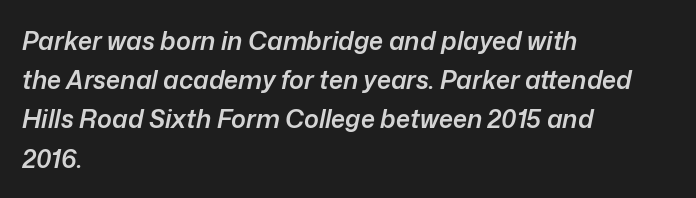
Alignment: flush left. Stems and bowls a touch heavier than normal — semibold. What stands out about the letter spacing? Nothing — it is the standard amount. In terms of posture, this sample is oblique.
